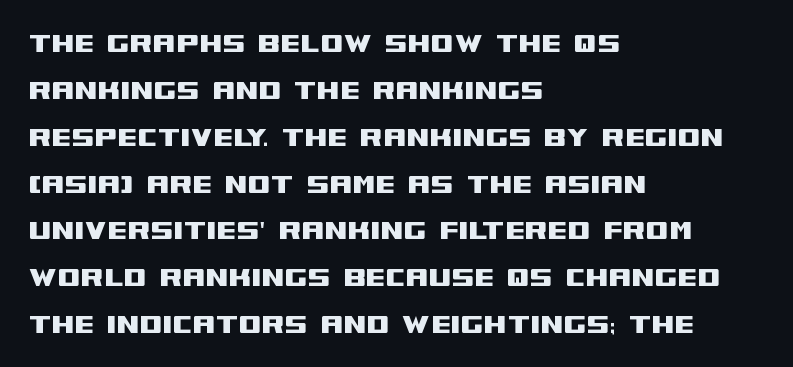
The image shows 33 px wide sans-serif type, upright; set left-aligned, normal line spacing (1.42x), normal letter spacing, not underlined; medium stroke contrast and a large x-height.
